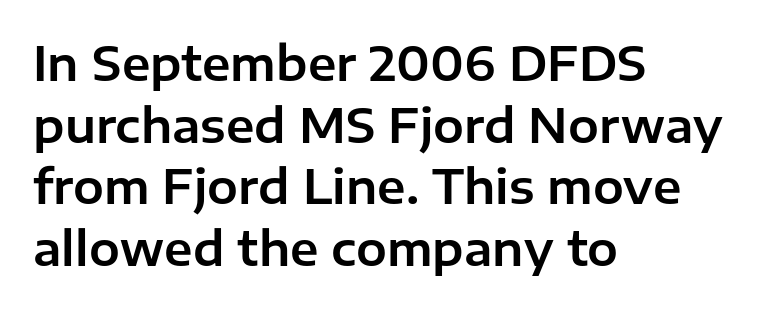
{"serif": "no", "italic": "no", "width": "normal", "stroke_contrast": "low", "x_height": "medium", "monospaced": "no", "underline": "no", "align": "left", "line_spacing": "normal", "line_spacing_ratio": 1.34, "letter_spacing": "normal", "letter_spacing_em": 0.0, "glyph_px": 46}
